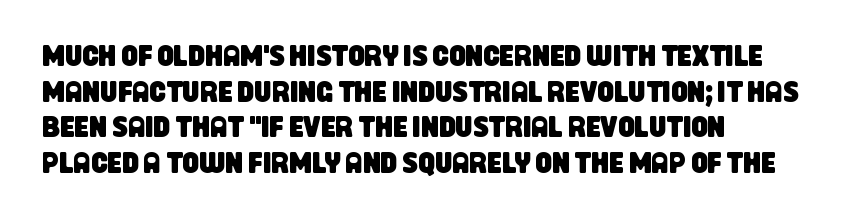
The image shows 29 px condensed sans-serif type; set left-aligned, line spacing 1.23x, normal letter spacing, not underlined; low stroke contrast and a large x-height.
